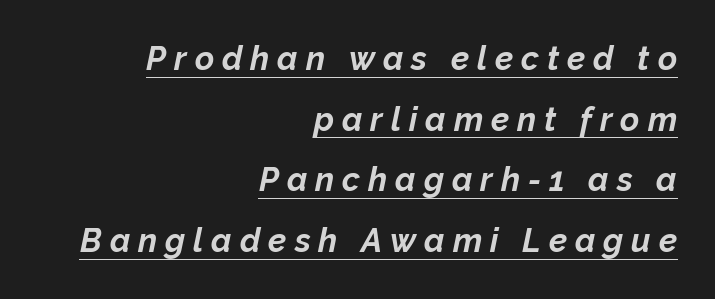
{"italic": "yes", "lean": "right", "slant_degrees": 12, "bold": "yes", "weight": "bold", "width": "normal", "stroke_contrast": "low", "x_height": "medium", "monospaced": "no", "underline": "yes", "align": "right", "line_spacing_ratio": 1.84, "letter_spacing": "wide", "letter_spacing_em": 0.24, "glyph_px": 33}
